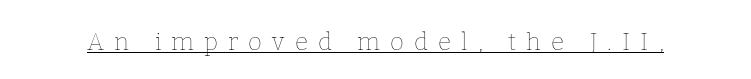
{"italic": "no", "bold": "no", "underline": "yes", "letter_spacing": "wide", "letter_spacing_em": 0.42, "glyph_px": 24}
